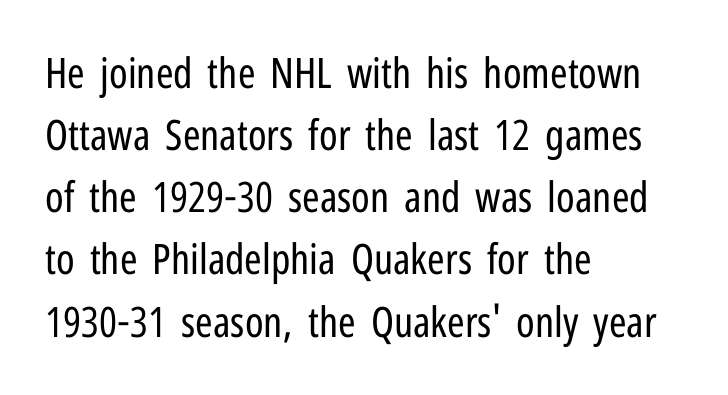
The text was rendered using a sans face with plain stroke endings. Nothing heavy about these letters — not bold at all. Posture: straight, roman, zero tilt. The passage shown is typed in a proportional face where columns would drift.
